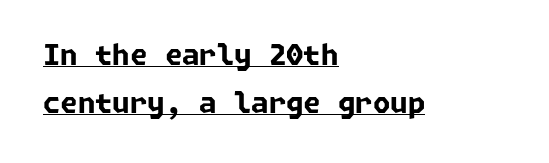
{"serif": "no", "bold": "yes", "weight": "bold", "width": "normal", "stroke_contrast": "low", "x_height": "medium", "underline": "yes", "align": "left", "line_spacing_ratio": 1.71, "letter_spacing": "normal", "letter_spacing_em": 0.0, "glyph_px": 28}
